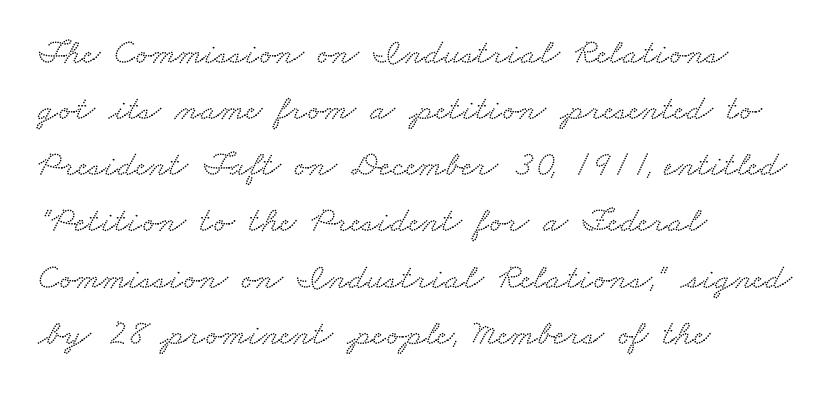
{"width": "wide", "stroke_contrast": "low", "x_height": "small", "monospaced": "no", "underline": "no", "align": "left", "line_spacing": "normal", "line_spacing_ratio": 1.56, "letter_spacing": "normal", "letter_spacing_em": 0.0, "glyph_px": 36}
